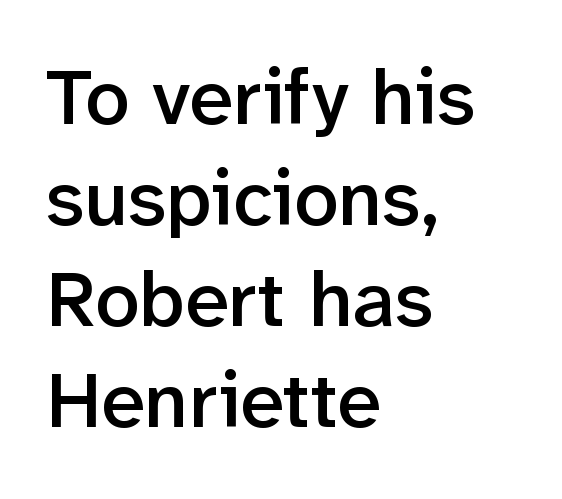
In terms of letterform style, serifs are entirely absent. Is this a fixed-width face? No — the glyphs have proportional, varying widths. Inter-character spacing is left at the font's built-in metrics. The rows are spaced the way most documents space them. Weight: semibold (demi). Typeset ragged right — the left edge is the straight one.
